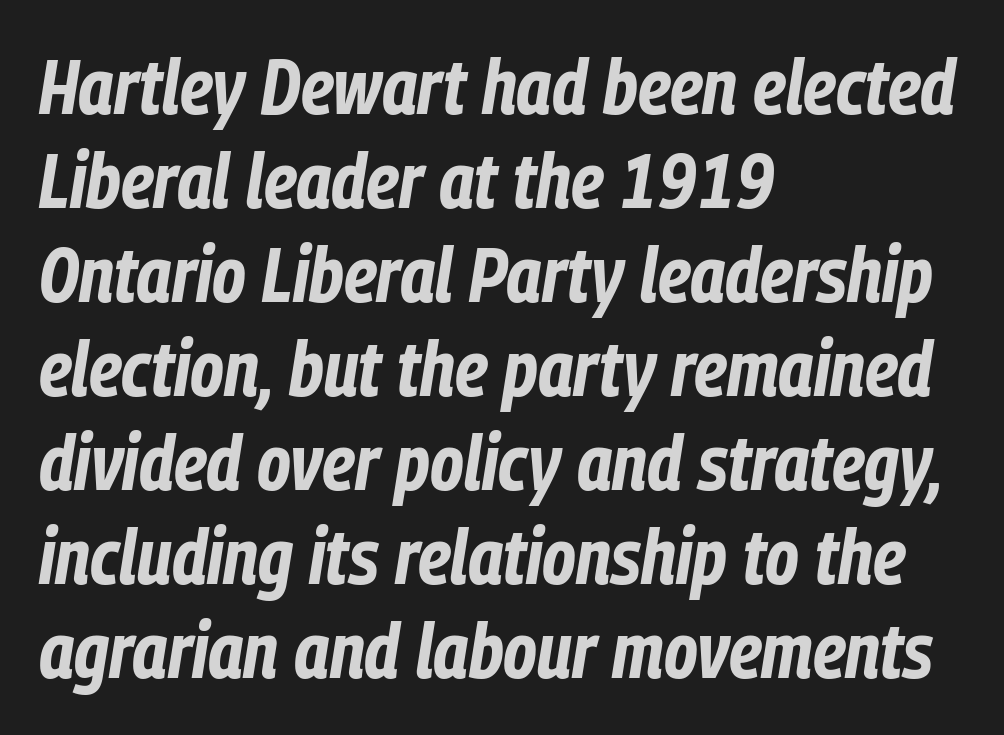
{"italic": "yes", "lean": "right", "slant_degrees": 9, "bold": "yes", "weight": "bold", "width": "condensed", "stroke_contrast": "low", "x_height": "medium", "monospaced": "no", "underline": "no", "align": "left", "line_spacing_ratio": 1.22, "letter_spacing": "normal", "letter_spacing_em": 0.0, "glyph_px": 77}
